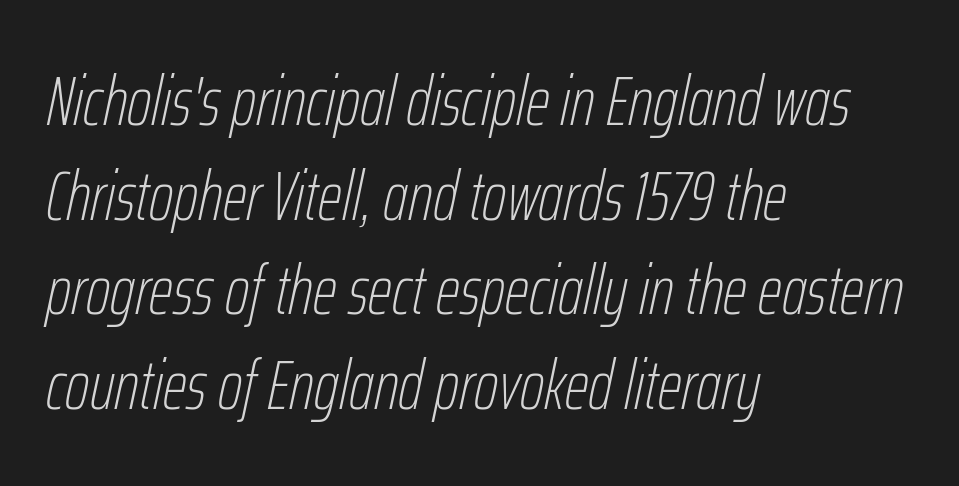
{"italic": "yes", "lean": "right", "slant_degrees": 12, "bold": "no", "weight": "thin", "width": "condensed", "stroke_contrast": "low", "x_height": "medium", "monospaced": "no", "underline": "no", "align": "left", "line_spacing": "normal", "line_spacing_ratio": 1.37, "letter_spacing": "normal", "letter_spacing_em": 0.0, "glyph_px": 69}
